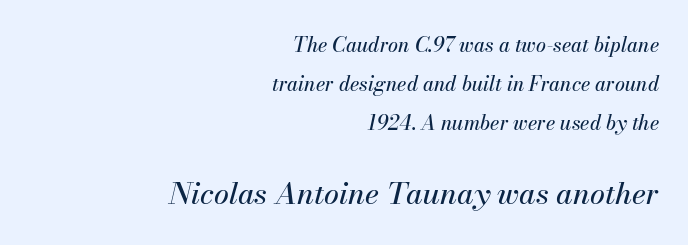
The image shows 30 px text type, italic (leaning right); set right-aligned, loose line spacing (1.95x), normal letter spacing, not underlined; the second (bottom) block is 1.5x larger; medium stroke contrast and a small x-height.
